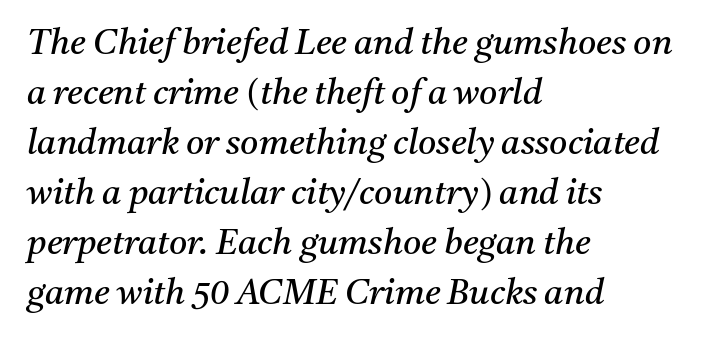
{"serif": "yes", "italic": "yes", "lean": "right", "slant_degrees": 11, "bold": "no", "weight": "regular", "width": "normal", "stroke_contrast": "medium", "x_height": "medium", "monospaced": "no", "underline": "no", "align": "left", "line_spacing": "normal", "line_spacing_ratio": 1.43, "letter_spacing": "normal", "letter_spacing_em": 0.0, "glyph_px": 35}
